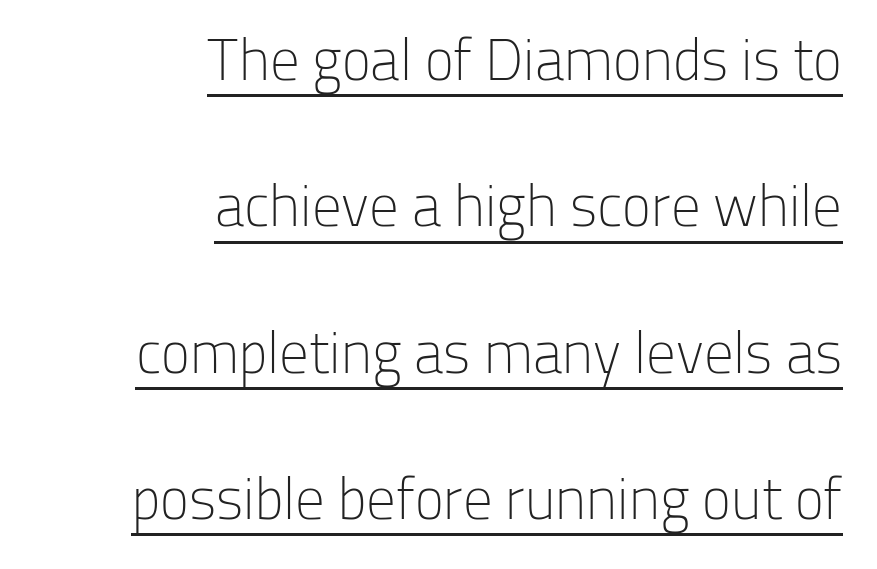
{"serif": "no", "italic": "no", "bold": "no", "weight": "light", "width": "normal", "stroke_contrast": "low", "x_height": "medium", "monospaced": "no", "underline": "yes", "align": "right", "line_spacing": "loose", "line_spacing_ratio": 2.48, "letter_spacing": "normal", "letter_spacing_em": 0.0, "glyph_px": 59}
